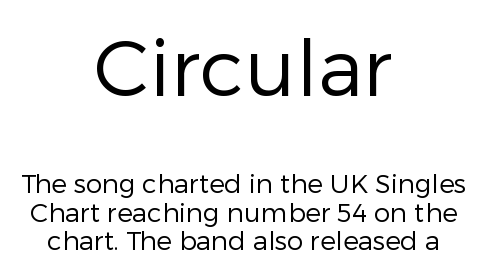
Q: Is the text bold? A: No.
Q: Is the text italic (slanted)? A: No, it is upright.
Q: Is the typeface a serif or a sans-serif typeface? A: Sans-serif.
Q: Is the text underlined? A: No.
Q: How is the paragraph aligned? A: Centered.
Q: Is the spacing between letters normal or unusually wide? A: Normal.
Q: Is the spacing between lines tight, normal or loose? A: Tight.
Q: Which block of text is set in a larger size, the first (top) or the second (bottom)? A: The first (top) one.
Q: Width (condensed, normal, or wide)? A: Normal.
Q: Stroke contrast? A: Low.
Q: x-height? A: Medium.
Q: Monospaced? A: No.
